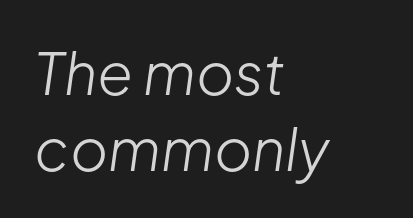
{"italic": "yes", "lean": "right", "slant_degrees": 8, "bold": "no", "weight": "light", "width": "normal", "stroke_contrast": "low", "x_height": "medium", "monospaced": "no", "underline": "no", "align": "left", "line_spacing": "normal", "line_spacing_ratio": 1.31, "letter_spacing": "normal", "letter_spacing_em": 0.0, "glyph_px": 58}
